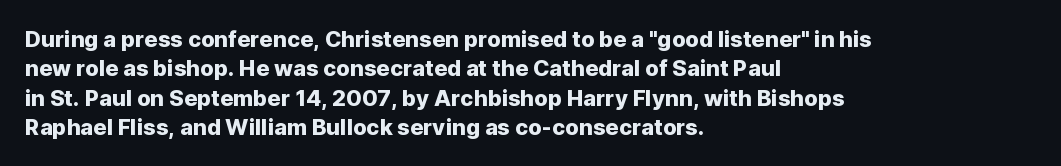
{"italic": "no", "underline": "no", "align": "left", "line_spacing": "normal", "line_spacing_ratio": 1.33, "letter_spacing": "normal", "letter_spacing_em": 0.0, "glyph_px": 22}
